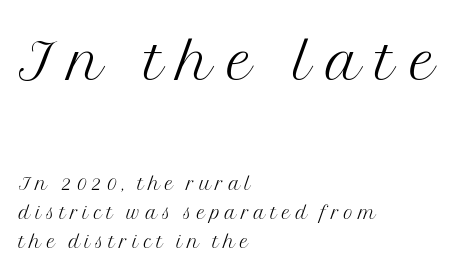
{"serif": "yes", "bold": "no", "weight": "light", "width": "normal", "stroke_contrast": "medium", "x_height": "medium", "monospaced": "no", "underline": "no", "align": "left", "line_spacing": "tight", "line_spacing_ratio": 1.12, "larger_block": "first", "size_ratio": 3.0, "glyph_px": 78}
